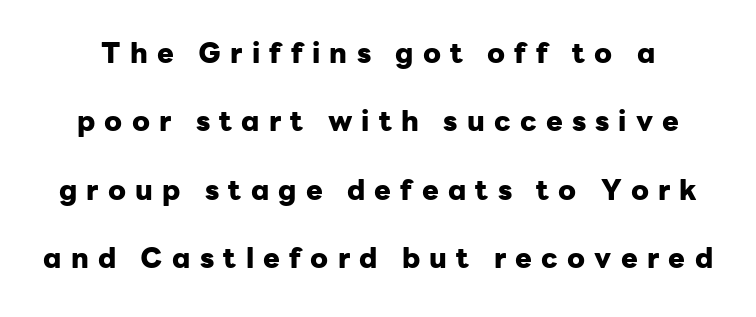
Q: Is the text bold? A: Yes.
Q: Is the text italic (slanted)? A: No, it is upright.
Q: Is the typeface a serif or a sans-serif typeface? A: Sans-serif.
Q: Is the text underlined? A: No.
Q: Is the spacing between letters normal or unusually wide? A: Unusually wide.
Q: Is the spacing between lines tight, normal or loose? A: Loose.
Q: Width (condensed, normal, or wide)? A: Normal.
Q: Stroke contrast? A: Low.
Q: x-height? A: Medium.
Q: Monospaced? A: No.
